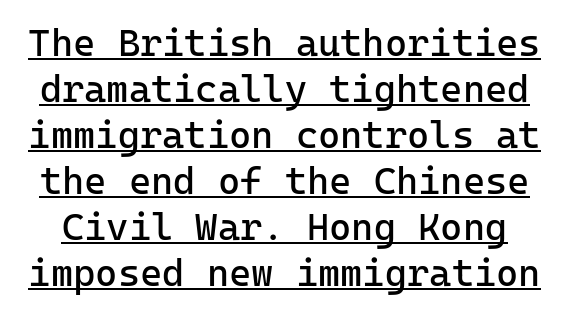
This is sans-serif lettering, the kind often seen on screens and signage. Fixed-width glyphs throughout — classic coding-font behaviour. Decoration check: the copy is underlined. The strokes carry an ordinary text weight at most. The typography opts for an upright posture over an oblique one.
